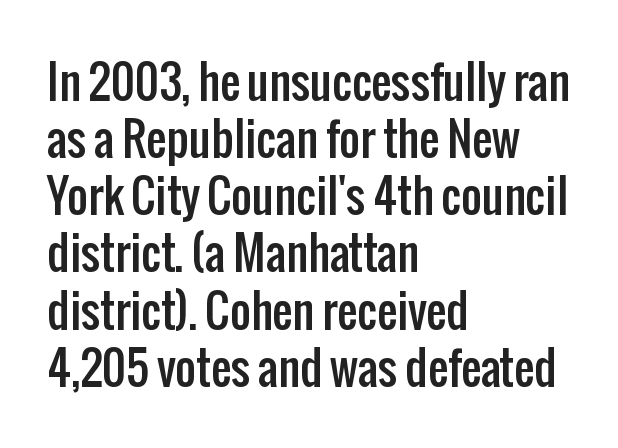
Q: Is the text italic (slanted)? A: No, it is upright.
Q: Is the typeface a serif or a sans-serif typeface? A: Sans-serif.
Q: Is the text underlined? A: No.
Q: How is the paragraph aligned? A: Left-aligned.
Q: Is the spacing between letters normal or unusually wide? A: Normal.
Q: Is the spacing between lines tight, normal or loose? A: Normal.
Q: Width (condensed, normal, or wide)? A: Condensed.
Q: Stroke contrast? A: Low.
Q: x-height? A: Medium.
Q: Monospaced? A: No.
